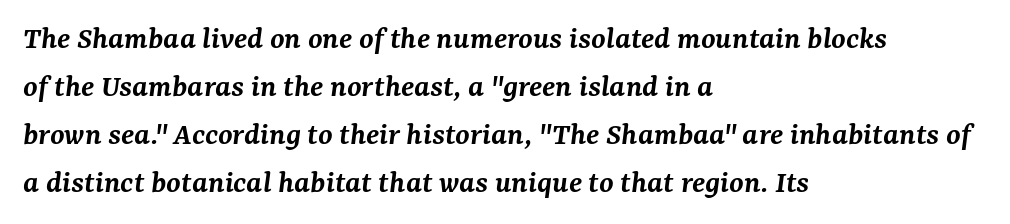
Q: Is the text bold? A: Semi-bold.
Q: Is the text italic (slanted)? A: Yes, it leans right by about 7 degrees.
Q: Is the typeface a serif or a sans-serif typeface? A: Serif.
Q: Is the text underlined? A: No.
Q: How is the paragraph aligned? A: Left-aligned.
Q: Is the spacing between letters normal or unusually wide? A: Normal.
Q: Is the spacing between lines tight, normal or loose? A: Normal.
Q: Width (condensed, normal, or wide)? A: Normal.
Q: Stroke contrast? A: Medium.
Q: x-height? A: Medium.
Q: Monospaced? A: No.
